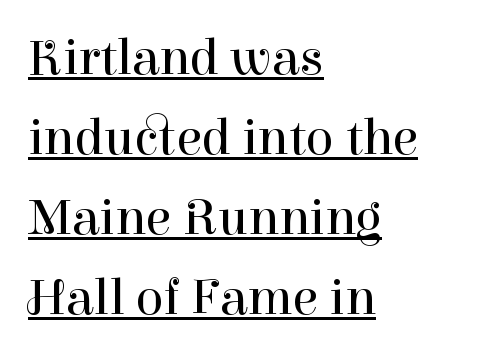
{"serif": "yes", "italic": "no", "bold": "no", "weight": "regular", "width": "normal", "stroke_contrast": "high", "x_height": "medium", "monospaced": "no", "underline": "yes", "align": "left", "line_spacing": "normal", "line_spacing_ratio": 1.54, "letter_spacing": "normal", "letter_spacing_em": 0.0, "glyph_px": 52}
